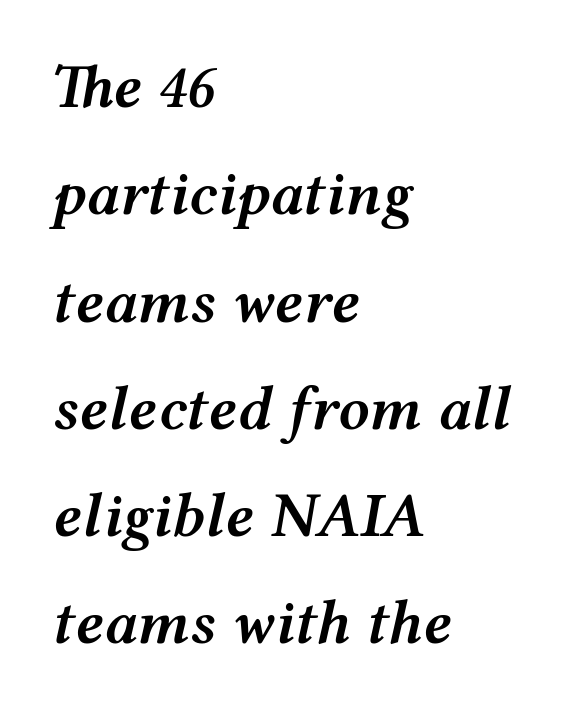
Q: Is the text bold? A: Semi-bold.
Q: Is the text italic (slanted)? A: Yes, it leans right by about 12 degrees.
Q: Is the text underlined? A: No.
Q: How is the paragraph aligned? A: Left-aligned.
Q: Is the spacing between letters normal or unusually wide? A: Normal.
Q: Width (condensed, normal, or wide)? A: Wide.
Q: Stroke contrast? A: Medium.
Q: x-height? A: Medium.
Q: Monospaced? A: No.
